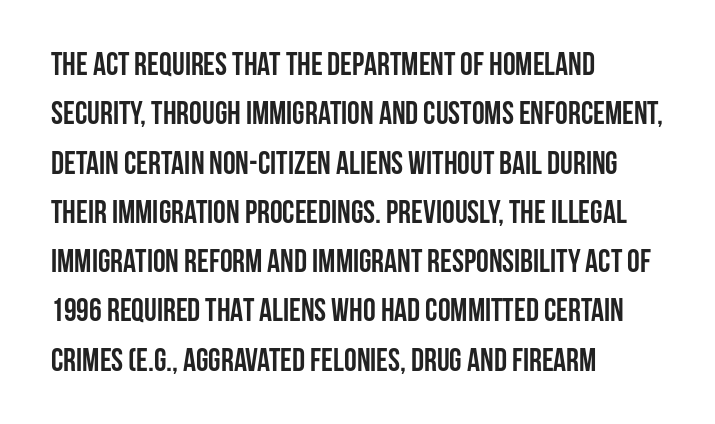
Q: Is the text bold? A: Yes.
Q: Is the text italic (slanted)? A: No, it is upright.
Q: Is the typeface a serif or a sans-serif typeface? A: Sans-serif.
Q: Is the text underlined? A: No.
Q: How is the paragraph aligned? A: Left-aligned.
Q: Is the spacing between letters normal or unusually wide? A: Normal.
Q: Is the spacing between lines tight, normal or loose? A: Normal.
Q: Width (condensed, normal, or wide)? A: Condensed.
Q: Stroke contrast? A: Low.
Q: x-height? A: Large.
Q: Monospaced? A: No.
